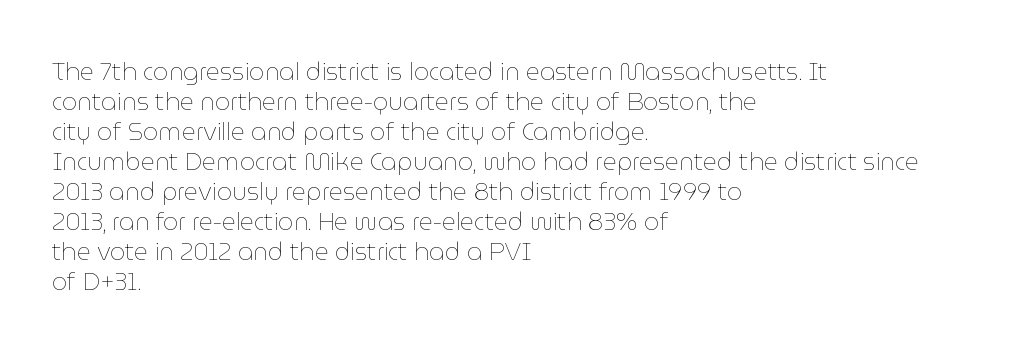
The image shows 24 px text type, upright; set left-aligned, normal line spacing (1.25x), normal letter spacing, not underlined.
